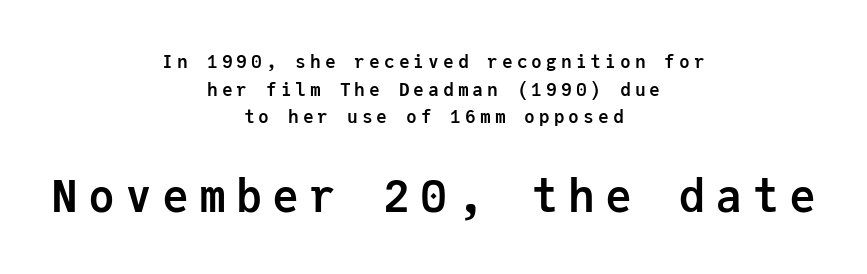
Visually, the bottom section dominates because its glyphs are scaled up. Fixed-width glyphs throughout — classic coding-font behaviour. The horizontal fit of the characters is loose and conspicuously gappy. Short and long lines alike share a common midpoint. The words here are not underlined. The characters display no serif detailing; their extremities are plain.
